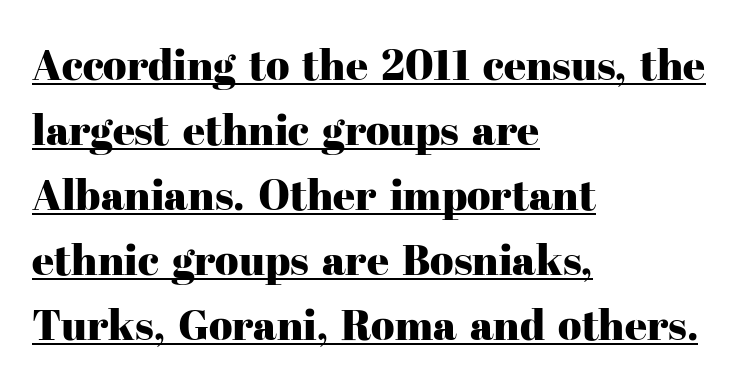
The image shows 43 px serif type, upright; set left-aligned, normal line spacing (1.51x), normal letter spacing, underlined; high stroke contrast and a medium x-height.
